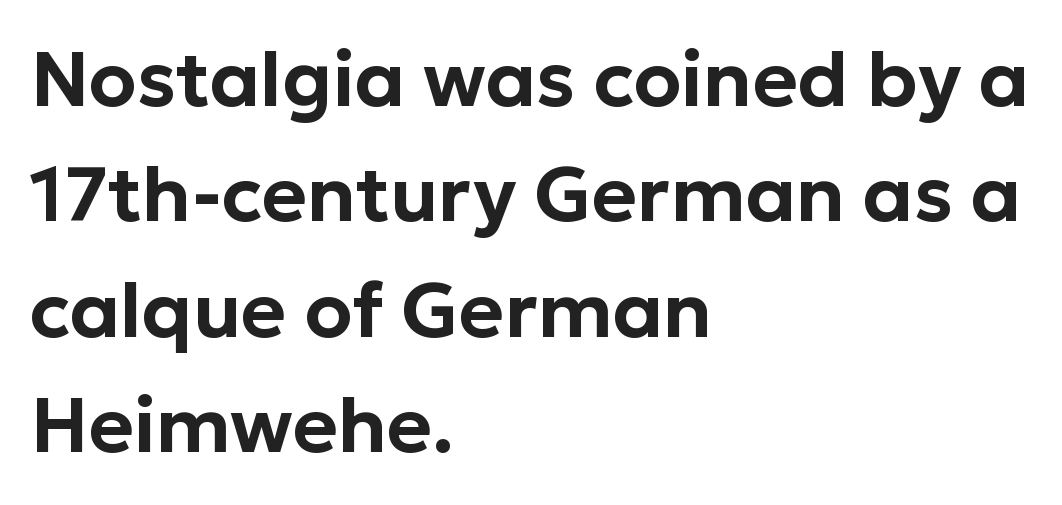
Font category for this specimen: sans-serif. The specimen omits any rule beneath the text block's lines. Every row of glyphs begins at an identical x-position on the left. Note the varied advance widths — an 'i' is clearly narrower than an 'm'. The line texture is even and compact thanks to regular tracking.
